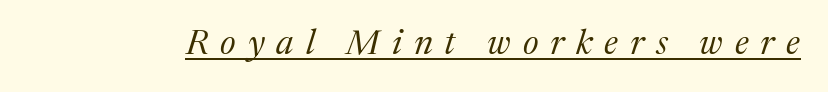
Check the space under the baseline: a stroke is drawn there. Little horizontal feet cap the strokes, marking this as serif type. Caption: expanded tracking, letters set apart. Is the type heavy? It reads as light-to-regular instead. Note the varied advance widths — an 'i' is clearly narrower than an 'm'. A typesetter would mark this as italic.
